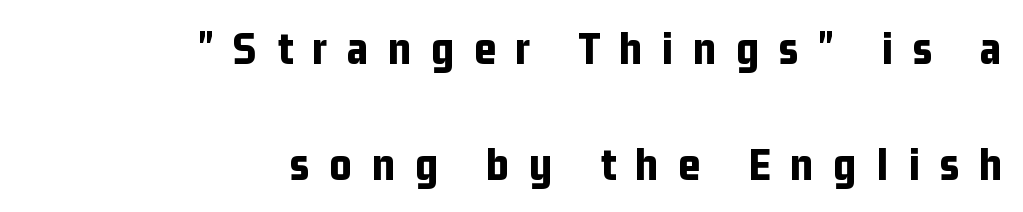
The setting favours the right margin, as signatures and pull-quotes sometimes do. Plain, unruled lines of type. Typographic density is high because the face is bold. Summary of vertical rhythm: relaxed, with wide interline spacing. What stands out about the letter spacing? Its width — letters are far apart.
